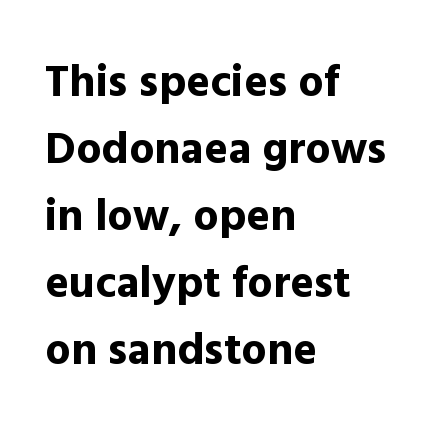
The image shows 45 px bold sans-serif type, upright; set left-aligned, normal line spacing (1.49x), normal letter spacing, not underlined; a medium x-height.
